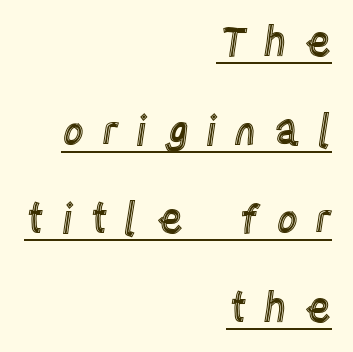
{"width": "condensed", "x_height": "large", "monospaced": "no", "underline": "yes", "align": "right", "line_spacing": "loose", "line_spacing_ratio": 2.16, "letter_spacing": "wide", "letter_spacing_em": 0.42, "glyph_px": 41}
